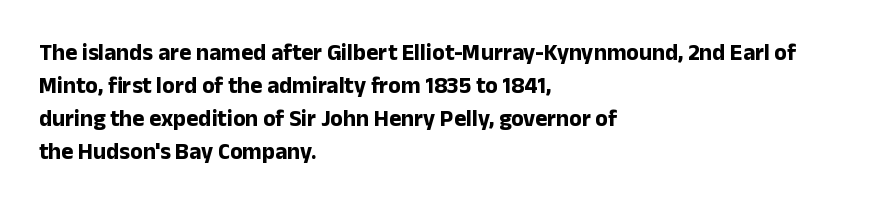
The gaps between neighbouring characters are ordinary and unremarkable. A dark, heavy texture on the line: the type is bold. Leftover space on each line is placed entirely after the last word. Reading down the column, the eye jumps a familiar distance to each next line. This is the regular roman posture of the typeface.
